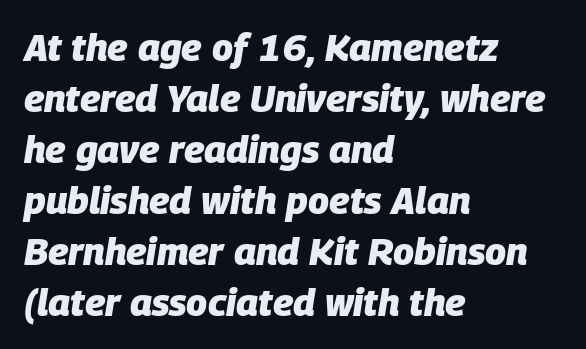
{"italic": "yes", "lean": "right", "slant_degrees": 9, "bold": "yes", "weight": "heavy", "width": "normal", "stroke_contrast": "low", "x_height": "large", "monospaced": "no", "underline": "no", "align": "left", "line_spacing": "normal", "line_spacing_ratio": 1.34, "letter_spacing": "normal", "letter_spacing_em": 0.0, "glyph_px": 38}
